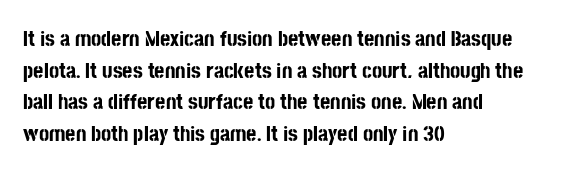
{"italic": "no", "bold": "yes", "underline": "no", "align": "left", "line_spacing": "normal", "line_spacing_ratio": 1.44, "letter_spacing": "normal", "letter_spacing_em": 0.0, "glyph_px": 22}
